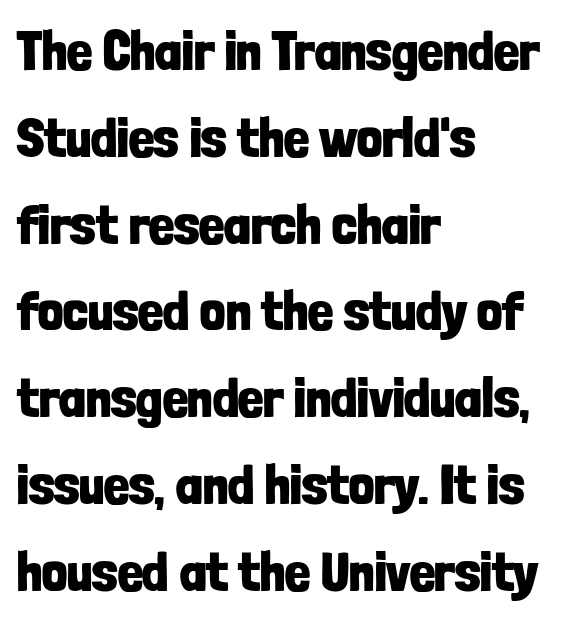
Q: Is the text bold? A: Yes.
Q: Is the text italic (slanted)? A: No, it is upright.
Q: Is the typeface a serif or a sans-serif typeface? A: Sans-serif.
Q: Is the text underlined? A: No.
Q: How is the paragraph aligned? A: Left-aligned.
Q: Is the spacing between letters normal or unusually wide? A: Normal.
Q: Is the spacing between lines tight, normal or loose? A: Normal.
Q: Width (condensed, normal, or wide)? A: Condensed.
Q: Stroke contrast? A: Low.
Q: x-height? A: Medium.
Q: Monospaced? A: No.
